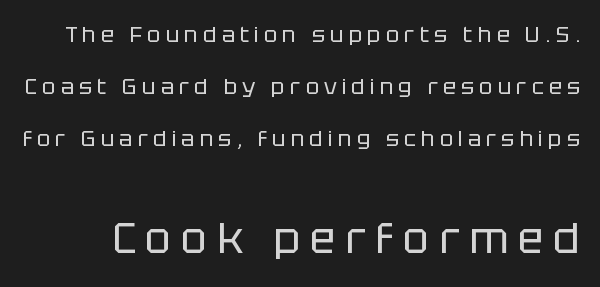
Q: Is the text bold? A: No.
Q: Is the text italic (slanted)? A: No, it is upright.
Q: Is the typeface a serif or a sans-serif typeface? A: Sans-serif.
Q: Is the text underlined? A: No.
Q: Is the spacing between letters normal or unusually wide? A: Unusually wide.
Q: Is the spacing between lines tight, normal or loose? A: Loose.
Q: Which block of text is set in a larger size, the first (top) or the second (bottom)? A: The second (bottom) one.
Q: Width (condensed, normal, or wide)? A: Normal.
Q: Stroke contrast? A: Low.
Q: x-height? A: Large.
Q: Monospaced? A: No.
